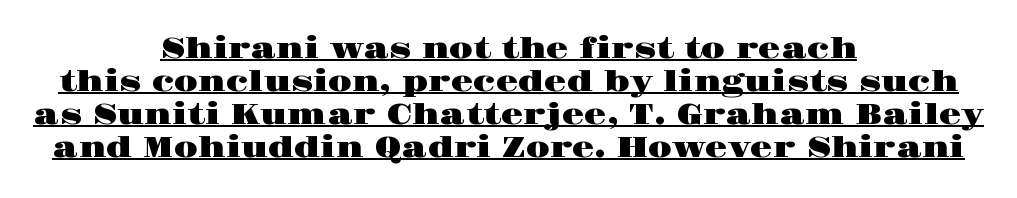
Q: Is the text italic (slanted)? A: No, it is upright.
Q: Is the typeface a serif or a sans-serif typeface? A: Serif.
Q: Is the text underlined? A: Yes.
Q: How is the paragraph aligned? A: Centered.
Q: Is the spacing between letters normal or unusually wide? A: Normal.
Q: Is the spacing between lines tight, normal or loose? A: Tight.
Q: Width (condensed, normal, or wide)? A: Wide.
Q: Stroke contrast? A: High.
Q: x-height? A: Large.
Q: Monospaced? A: No.
